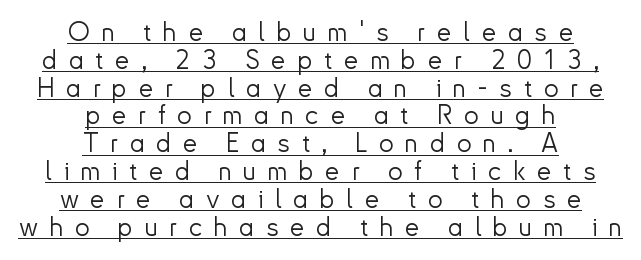
The weight tops out at a normal text grade. Notice how the stems are strictly vertical — no italics here. The rendering uses the underline text-decoration. The lines are packed closely together with very little leading.
